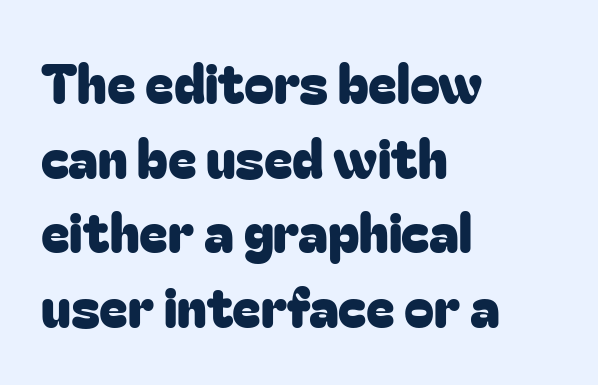
The image shows 54 px sans-serif type, upright; set left-aligned, normal line spacing (1.38x), normal letter spacing, not underlined; low stroke contrast and a medium x-height.
